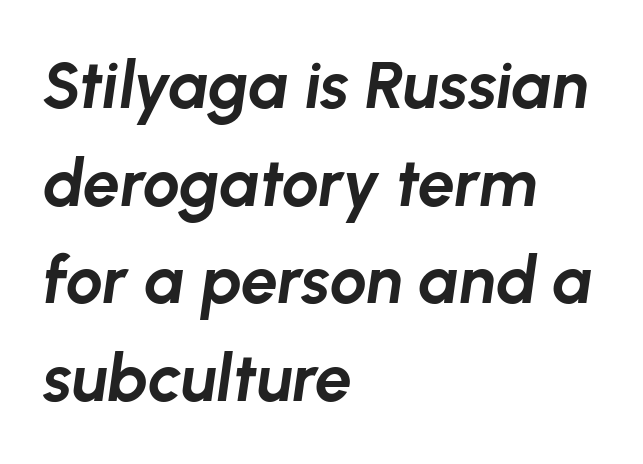
The image shows 66 px bold type, italic (leaning right); set left-aligned, normal line spacing (1.48x), normal letter spacing, not underlined; low stroke contrast and a medium x-height.
